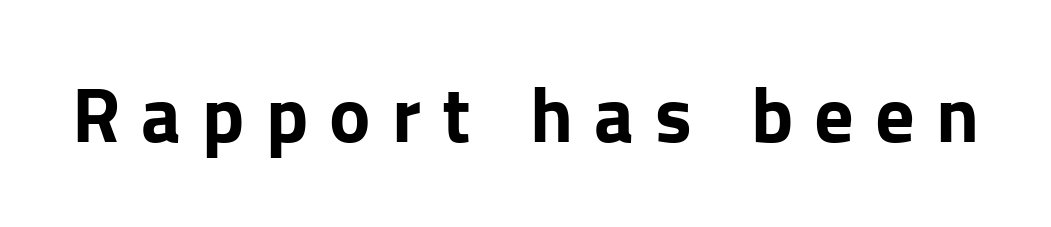
Tracking value appears strongly positive — letters spread wide. Grotesque or geometric, the face here clearly has no serifs. Every stem runs plumb, perpendicular to the baseline. These lines carry a lot of weight — the face is fully bold. Do the characters align in a grid? No, the font is proportional. Decoration check: the copy has no underline.
